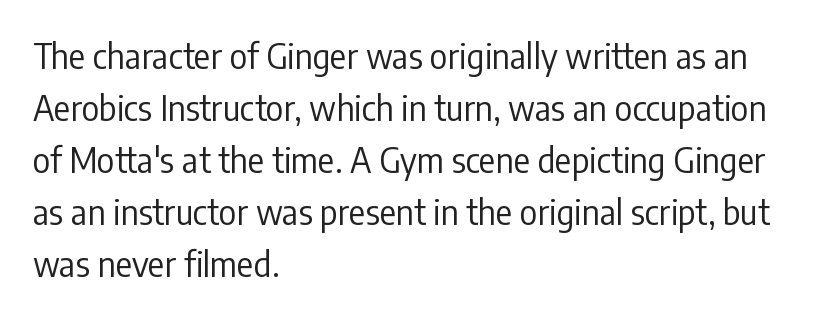
Q: Is the text bold? A: No.
Q: Is the text italic (slanted)? A: No, it is upright.
Q: Is the typeface a serif or a sans-serif typeface? A: Sans-serif.
Q: Is the text underlined? A: No.
Q: How is the paragraph aligned? A: Left-aligned.
Q: Is the spacing between letters normal or unusually wide? A: Normal.
Q: Is the spacing between lines tight, normal or loose? A: Normal.
Q: Width (condensed, normal, or wide)? A: Condensed.
Q: Stroke contrast? A: Low.
Q: x-height? A: Medium.
Q: Monospaced? A: No.
